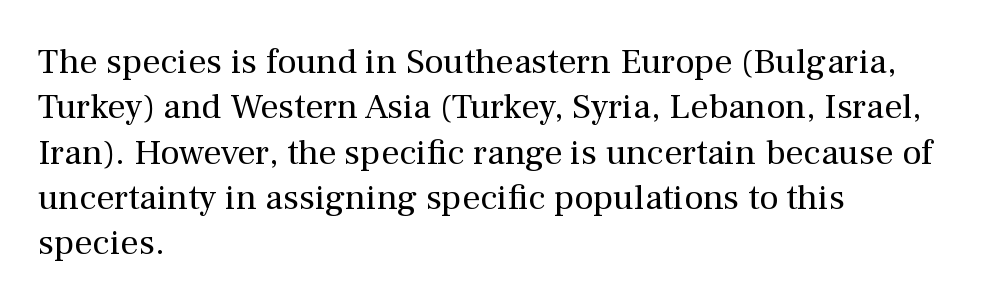
This is not heavy type; no bold has been used. A student would call this left alignment; a typographer would say flush left, rag right. Posture: upright roman. The passage shown has conventional tracking throughout. The passage shown is typed in a proportional face where columns would drift. Regarding leading, the lines here are spaced in the standard way.
